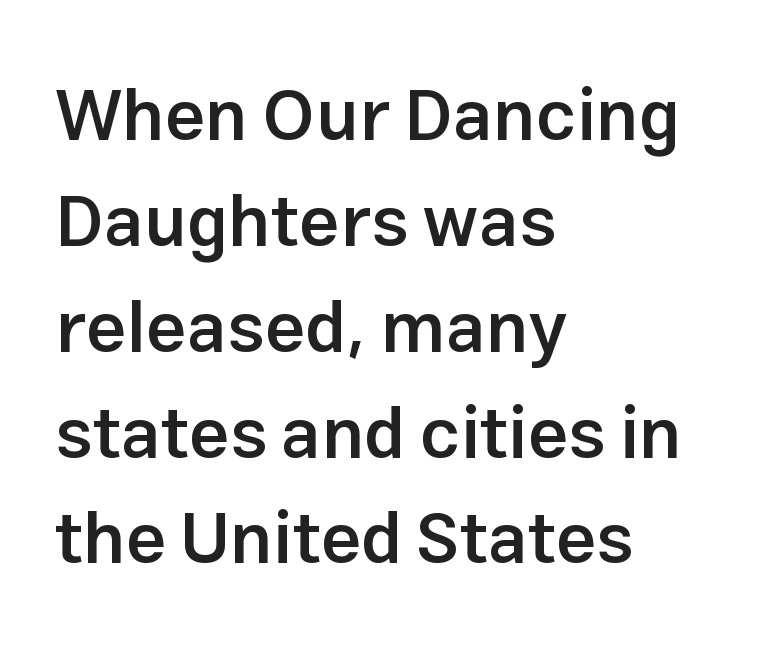
The image shows 72 px semibold sans-serif type, upright; set left-aligned, normal line spacing (1.47x), normal letter spacing, not underlined; low stroke contrast and a medium x-height.
